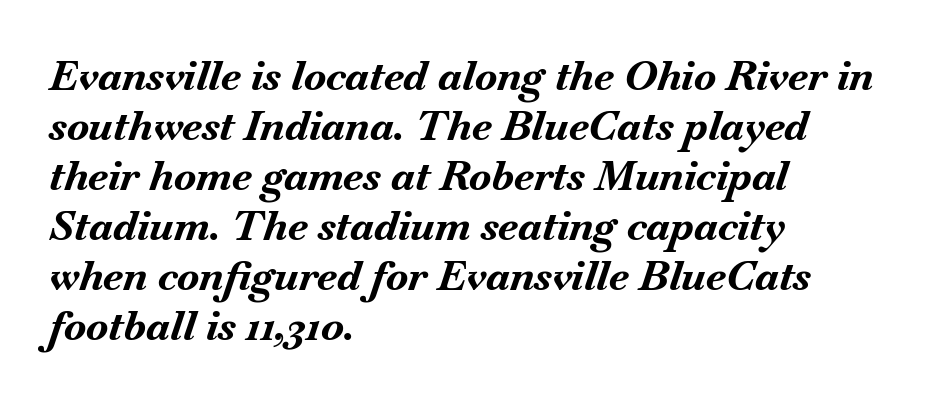
Q: Is the text bold? A: Yes.
Q: Is the text italic (slanted)? A: Yes, it leans right by about 18 degrees.
Q: Is the text underlined? A: No.
Q: How is the paragraph aligned? A: Left-aligned.
Q: Is the spacing between letters normal or unusually wide? A: Normal.
Q: Width (condensed, normal, or wide)? A: Normal.
Q: Stroke contrast? A: Medium.
Q: x-height? A: Small.
Q: Monospaced? A: No.
